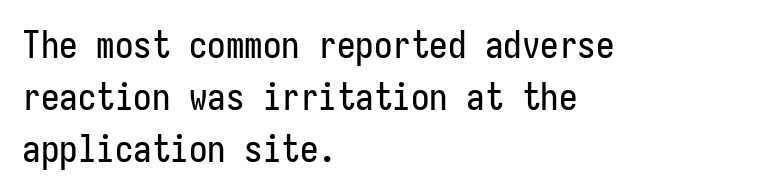
The image shows 37 px condensed sans-serif type, upright; set left-aligned, normal line spacing (1.4x), normal letter spacing, not underlined; low stroke contrast and a medium x-height.
